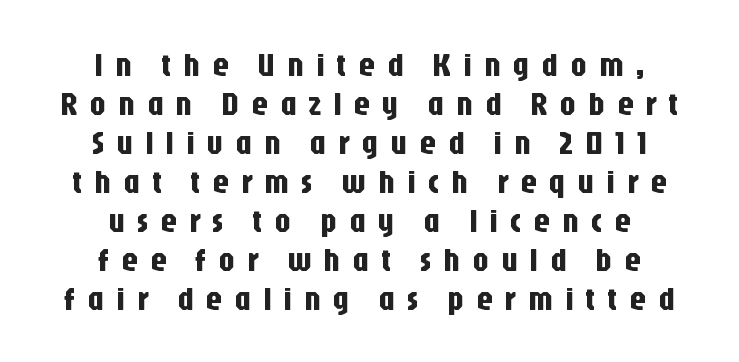
Q: Is the text italic (slanted)? A: No, it is upright.
Q: Is the typeface a serif or a sans-serif typeface? A: Sans-serif.
Q: Is the text underlined? A: No.
Q: How is the paragraph aligned? A: Centered.
Q: Is the spacing between letters normal or unusually wide? A: Unusually wide.
Q: Width (condensed, normal, or wide)? A: Condensed.
Q: Stroke contrast? A: Low.
Q: x-height? A: Large.
Q: Monospaced? A: No.
